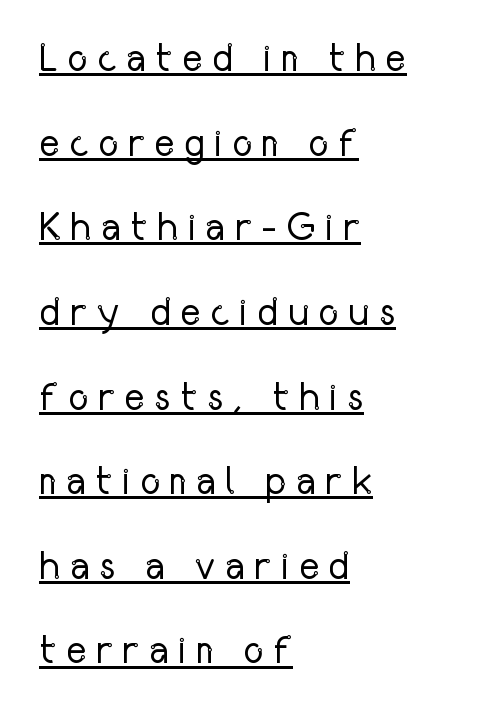
The image shows 39 px regular-weight, condensed sans-serif type, upright; set left-aligned, loose line spacing (2.17x), unusually wide letter spacing (+0.23 em), underlined; low stroke contrast and a medium x-height.
